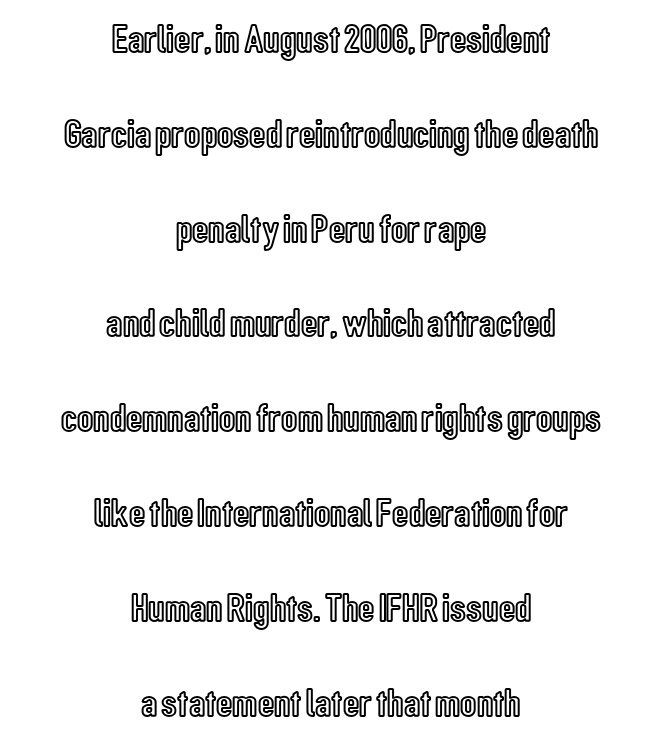
{"italic": "no", "width": "condensed", "x_height": "medium", "monospaced": "no", "underline": "no", "align": "center", "line_spacing": "loose", "line_spacing_ratio": 2.37, "letter_spacing": "normal", "letter_spacing_em": 0.0, "glyph_px": 40}
